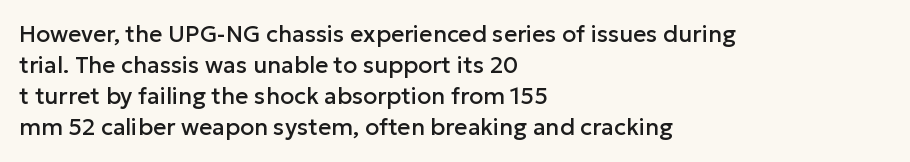
The image shows 23 px text type, upright; set left-aligned, normal line spacing (1.35x), normal letter spacing, not underlined.
